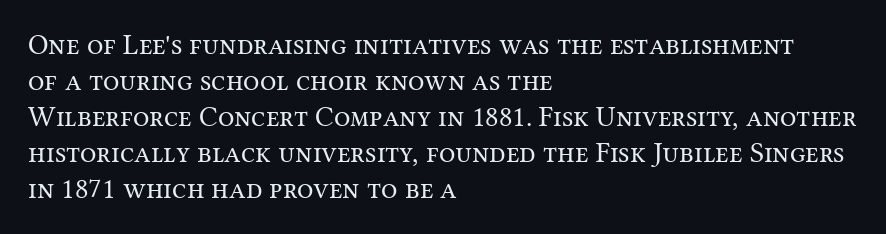
The image shows 29 px regular-weight serif type, upright; set left-aligned, line spacing 1.24x, normal letter spacing, not underlined; medium stroke contrast and a medium x-height.
